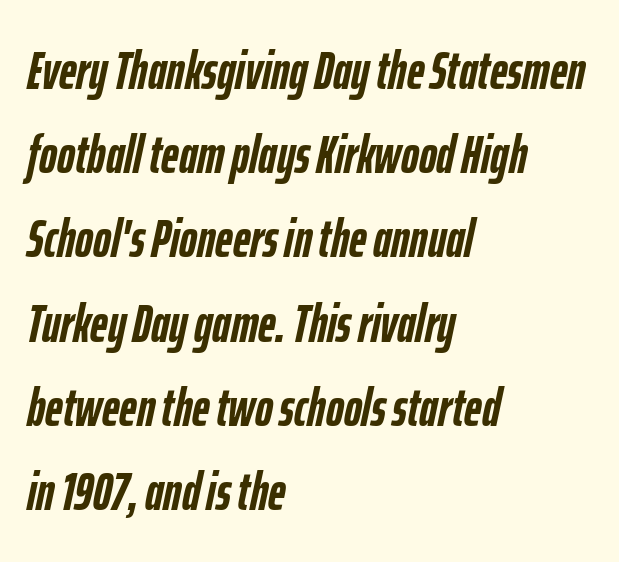
Q: Is the text bold? A: Yes.
Q: Is the text italic (slanted)? A: Yes, it leans right by about 12 degrees.
Q: Is the text underlined? A: No.
Q: How is the paragraph aligned? A: Left-aligned.
Q: Is the spacing between letters normal or unusually wide? A: Normal.
Q: Is the spacing between lines tight, normal or loose? A: Normal.
Q: Width (condensed, normal, or wide)? A: Condensed.
Q: Stroke contrast? A: Low.
Q: x-height? A: Medium.
Q: Monospaced? A: No.
